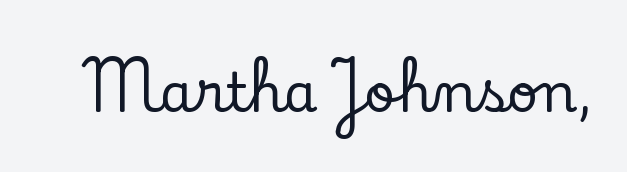
The image shows 54 px serif type, upright; set normal letter spacing, not underlined; low stroke contrast and a small x-height.
